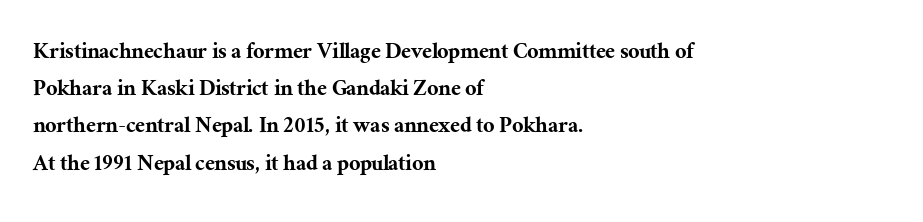
The image shows 25 px text type, upright; set left-aligned, normal line spacing (1.49x), normal letter spacing, not underlined.
